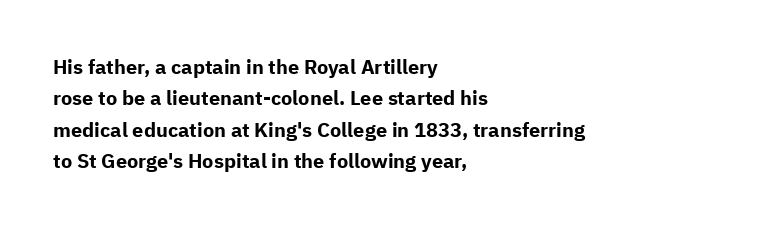
The image shows 20 px bold type, upright; set left-aligned, normal line spacing (1.57x), normal letter spacing, not underlined.
